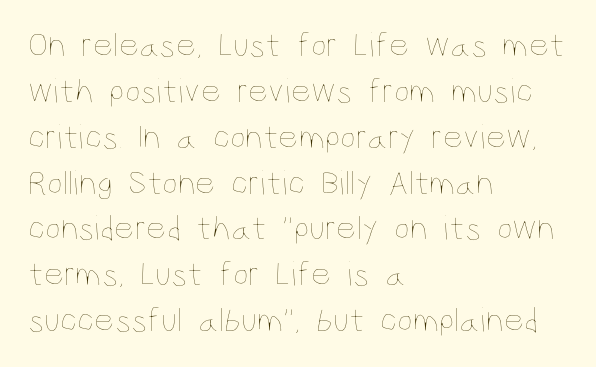
Q: Is the text bold? A: No.
Q: Is the text italic (slanted)? A: No, it is upright.
Q: Is the text underlined? A: No.
Q: How is the paragraph aligned? A: Left-aligned.
Q: Is the spacing between letters normal or unusually wide? A: Normal.
Q: Is the spacing between lines tight, normal or loose? A: Normal.
Q: Width (condensed, normal, or wide)? A: Condensed.
Q: Stroke contrast? A: Low.
Q: x-height? A: Large.
Q: Monospaced? A: No.
